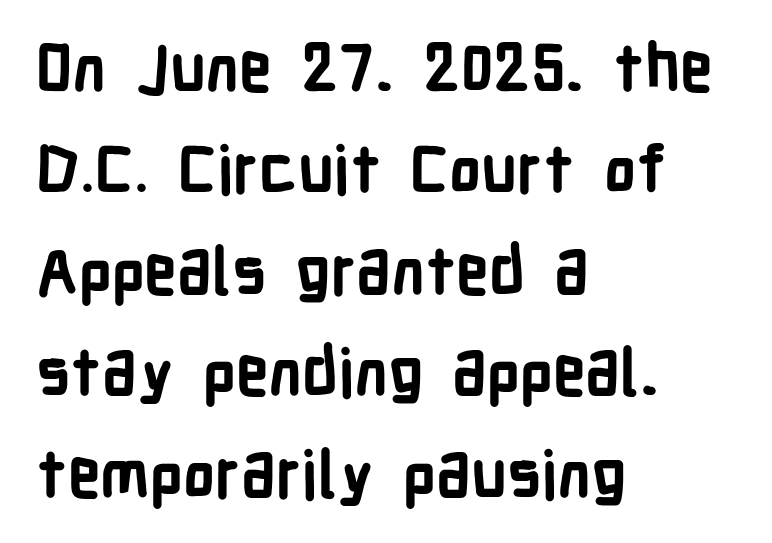
{"serif": "no", "italic": "no", "bold": "yes", "weight": "bold", "width": "condensed", "stroke_contrast": "low", "x_height": "medium", "monospaced": "no", "underline": "no", "align": "left", "line_spacing": "normal", "line_spacing_ratio": 1.56, "letter_spacing": "normal", "letter_spacing_em": 0.0, "glyph_px": 65}
